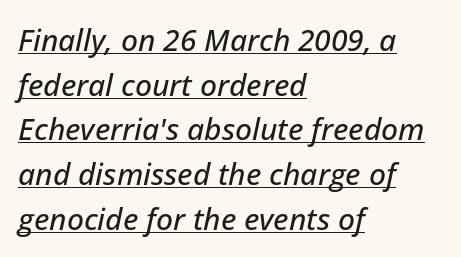
{"italic": "yes", "lean": "right", "slant_degrees": 12, "width": "normal", "stroke_contrast": "low", "x_height": "medium", "monospaced": "no", "underline": "yes", "align": "left", "line_spacing": "normal", "line_spacing_ratio": 1.49, "letter_spacing": "normal", "letter_spacing_em": 0.0, "glyph_px": 30}
